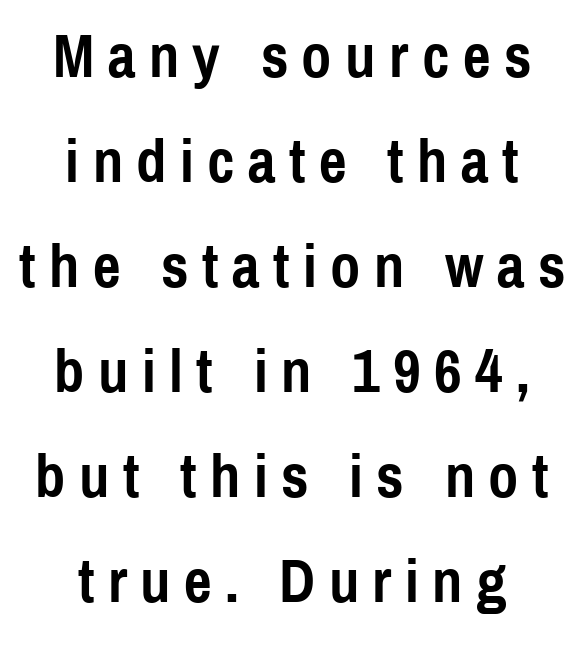
There is plenty of visible air inserted between adjacent glyphs. The paragraph has two soft edges and a firm central axis. Plenty of ink on the page — the face is bold. A typesetter would mark this as roman, not italic. The specimen omits any rule beneath the text block's lines.
